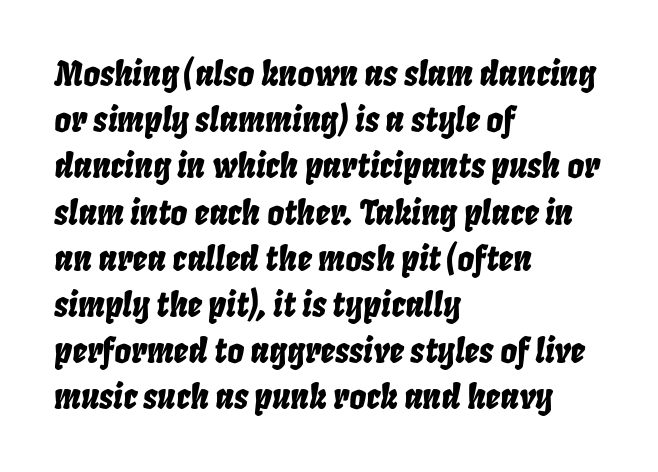
The image shows 33 px condensed type, italic (leaning right); set left-aligned, normal line spacing (1.4x), normal letter spacing, not underlined; low stroke contrast and a large x-height.
